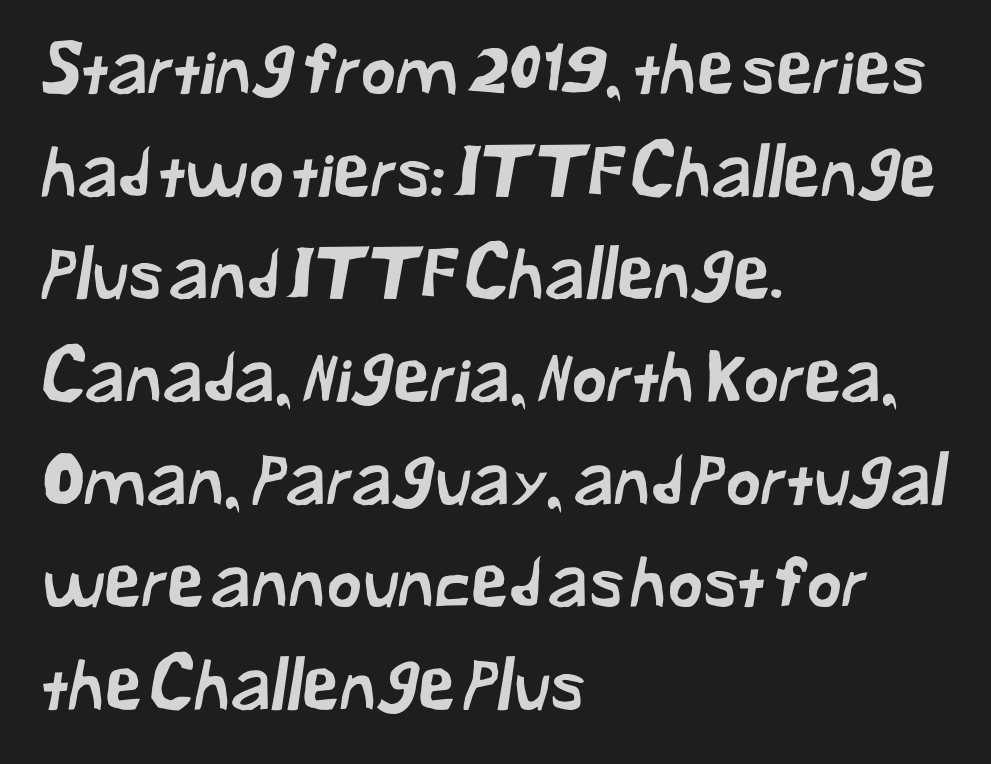
Q: Is the typeface a serif or a sans-serif typeface? A: Sans-serif.
Q: Is the text underlined? A: No.
Q: How is the paragraph aligned? A: Left-aligned.
Q: Is the spacing between letters normal or unusually wide? A: Normal.
Q: Is the spacing between lines tight, normal or loose? A: Normal.
Q: Width (condensed, normal, or wide)? A: Normal.
Q: Stroke contrast? A: Low.
Q: x-height? A: Medium.
Q: Monospaced? A: No.
